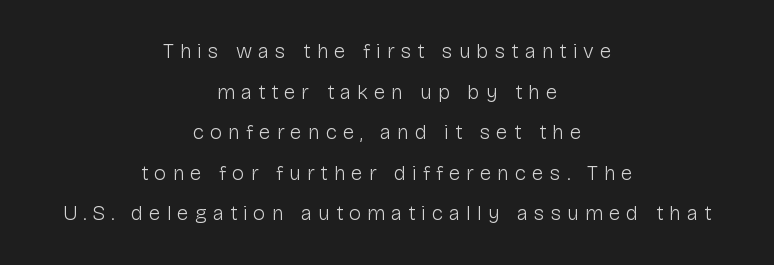
Q: Is the text bold? A: No.
Q: Is the text italic (slanted)? A: No, it is upright.
Q: Is the text underlined? A: No.
Q: How is the paragraph aligned? A: Centered.
Q: Is the spacing between letters normal or unusually wide? A: Unusually wide.
Q: Is the spacing between lines tight, normal or loose? A: Loose.
